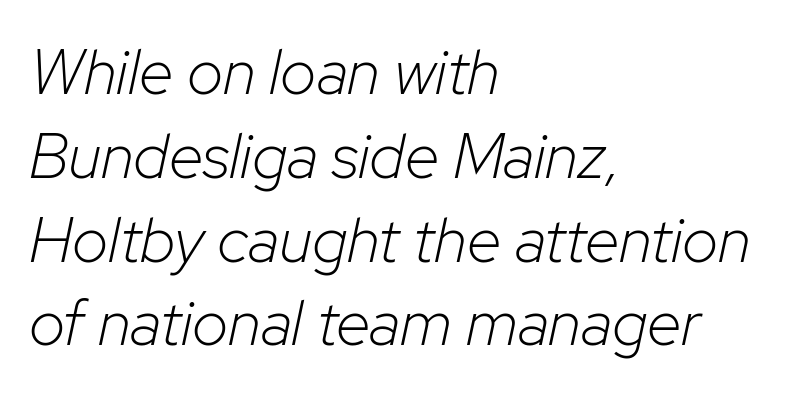
{"italic": "yes", "lean": "right", "slant_degrees": 12, "bold": "no", "weight": "light", "width": "normal", "stroke_contrast": "low", "x_height": "medium", "monospaced": "no", "underline": "no", "align": "left", "line_spacing": "normal", "line_spacing_ratio": 1.33, "letter_spacing": "normal", "letter_spacing_em": 0.0, "glyph_px": 63}
